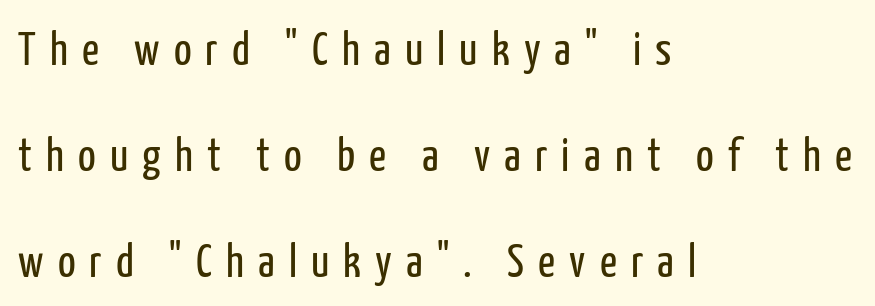
The image shows 47 px regular-weight, condensed sans-serif type, upright; set left-aligned, loose line spacing (2.26x), unusually wide letter spacing (+0.3 em), not underlined; low stroke contrast and a medium x-height.
